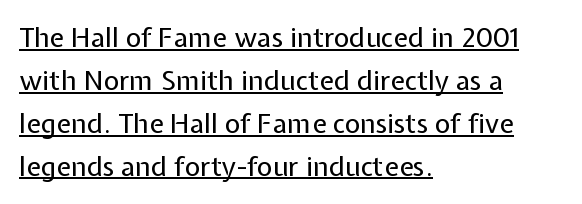
{"italic": "no", "bold": "no", "underline": "yes", "align": "left", "line_spacing": "normal", "line_spacing_ratio": 1.59, "letter_spacing": "normal", "letter_spacing_em": 0.0, "glyph_px": 27}
